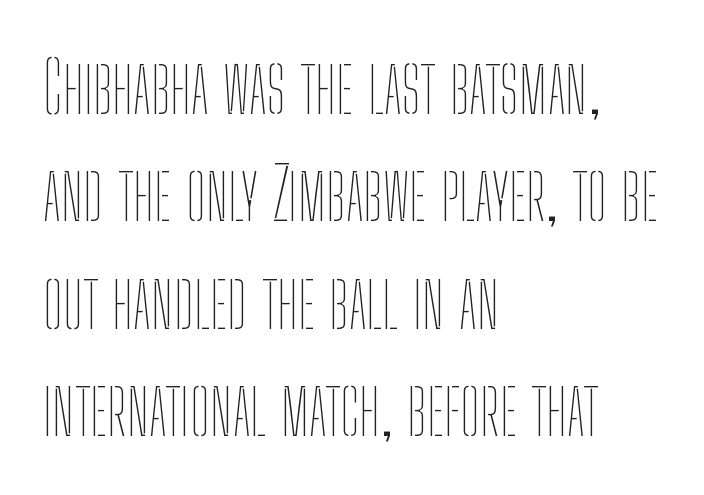
Baseline-to-baseline distance is the conventional proportion of letter height. Each letter keeps its own natural width here, so spacing adapts to shape. Line beginnings align vertically; line endings do not. What stands out about the letter spacing? Nothing — it is the standard amount. The letters stand straight up with perfectly vertical stems. The glyphs are unaccompanied by any horizontal stroke below them.
